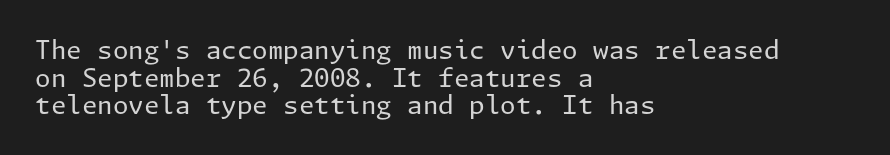
Q: Is the text bold? A: No.
Q: Is the text italic (slanted)? A: No, it is upright.
Q: Is the text underlined? A: No.
Q: How is the paragraph aligned? A: Left-aligned.
Q: Is the spacing between letters normal or unusually wide? A: Normal.
Q: Is the spacing between lines tight, normal or loose? A: Tight.
